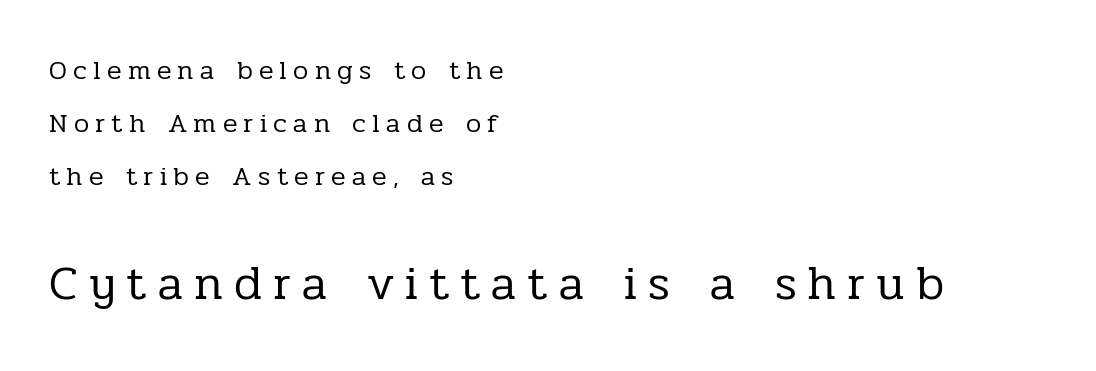
{"serif": "yes", "italic": "no", "bold": "no", "weight": "regular", "width": "normal", "stroke_contrast": "low", "x_height": "medium", "monospaced": "no", "underline": "no", "align": "left", "line_spacing": "loose", "line_spacing_ratio": 1.96, "letter_spacing": "wide", "letter_spacing_em": 0.23, "larger_block": "second", "size_ratio": 1.78, "glyph_px": 48}
